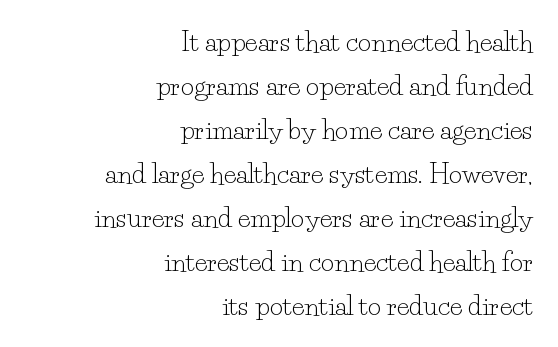
Check under the words: just untouched page. The letters stand upright; this is a roman face. Each line ends at the same right margin while the left side varies. The typesetting does not lean heavy: it is not bold.
